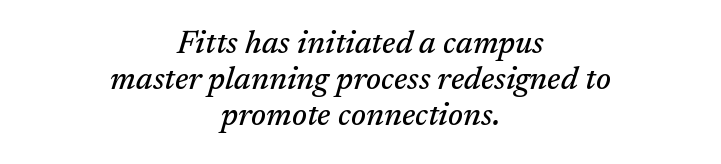
{"serif": "yes", "italic": "yes", "lean": "right", "slant_degrees": 17, "width": "normal", "stroke_contrast": "medium", "x_height": "medium", "monospaced": "no", "underline": "no", "align": "center", "line_spacing": "tight", "line_spacing_ratio": 1.13, "letter_spacing": "normal", "letter_spacing_em": 0.0, "glyph_px": 32}
